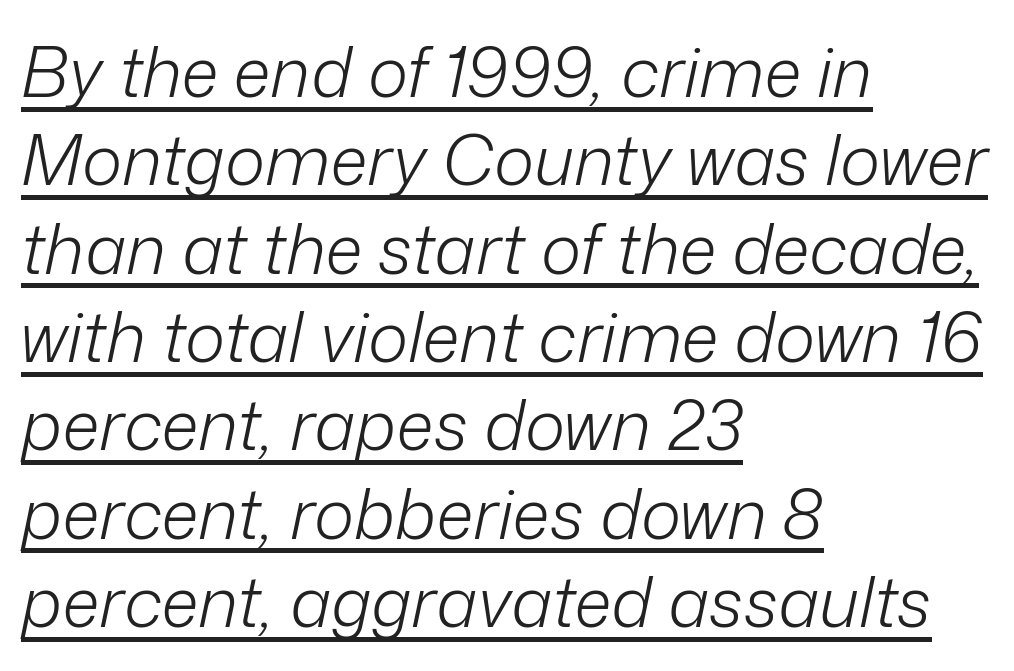
Q: Is the text bold? A: No.
Q: Is the text italic (slanted)? A: Yes, it leans right by about 12 degrees.
Q: Is the text underlined? A: Yes.
Q: How is the paragraph aligned? A: Left-aligned.
Q: Is the spacing between letters normal or unusually wide? A: Normal.
Q: Is the spacing between lines tight, normal or loose? A: Normal.
Q: Width (condensed, normal, or wide)? A: Normal.
Q: Stroke contrast? A: Low.
Q: x-height? A: Medium.
Q: Monospaced? A: No.
